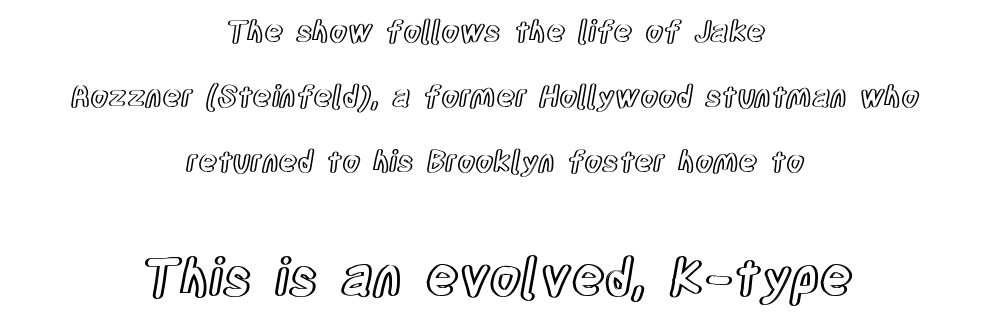
The image shows 51 px condensed type; set centered, loose line spacing (2.24x), normal letter spacing, not underlined; the second (bottom) block is 1.76x larger; a large x-height.
